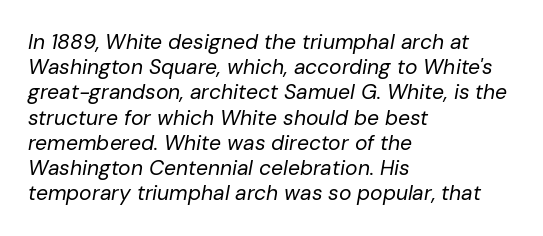
Q: Is the text bold? A: No.
Q: Is the text italic (slanted)? A: Yes, it leans right by about 10 degrees.
Q: Is the text underlined? A: No.
Q: How is the paragraph aligned? A: Left-aligned.
Q: Is the spacing between letters normal or unusually wide? A: Normal.
